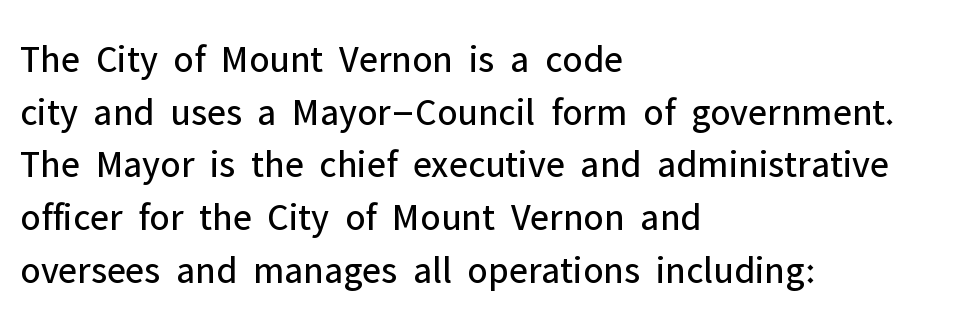
Is this a fixed-width face? No — the glyphs have proportional, varying widths. Regarding serifs, this sample does without them. Quick note: underline off. Ordinary non-slanted type is in use.
